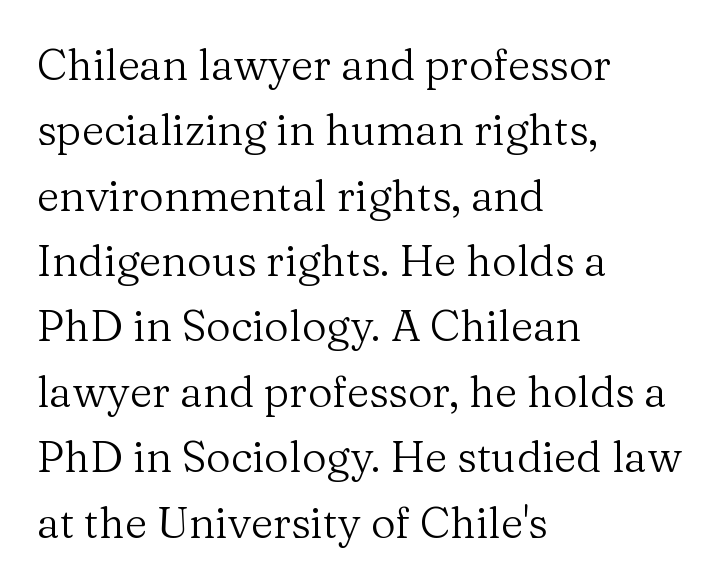
{"serif": "yes", "italic": "no", "bold": "no", "weight": "regular", "width": "normal", "stroke_contrast": "medium", "x_height": "medium", "monospaced": "no", "underline": "no", "align": "left", "line_spacing": "normal", "line_spacing_ratio": 1.52, "letter_spacing": "normal", "letter_spacing_em": 0.0, "glyph_px": 43}
